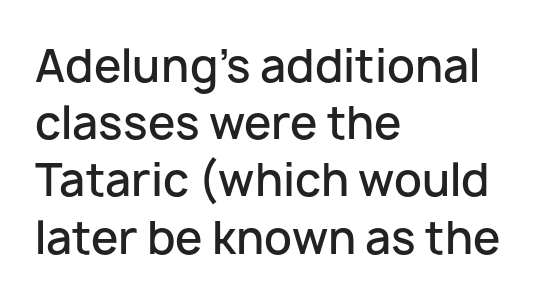
Q: Is the text bold? A: Semi-bold.
Q: Is the text italic (slanted)? A: No, it is upright.
Q: Is the typeface a serif or a sans-serif typeface? A: Sans-serif.
Q: Is the text underlined? A: No.
Q: How is the paragraph aligned? A: Left-aligned.
Q: Is the spacing between letters normal or unusually wide? A: Normal.
Q: Is the spacing between lines tight, normal or loose? A: Normal.
Q: Width (condensed, normal, or wide)? A: Normal.
Q: Stroke contrast? A: Low.
Q: x-height? A: Medium.
Q: Monospaced? A: No.
